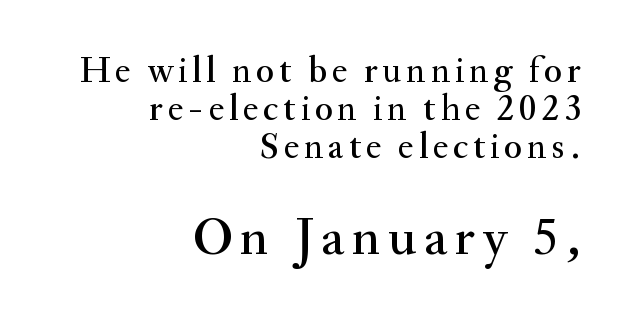
Descenders hang freely into open space. The face used here is seriffed, in the tradition of book romans. Caption: multi-line text, flush right, ragged left. The passage shown is typed in a proportional face where columns would drift. Bigger letters appear in the bottom chunk; the top chunk is reduced.
